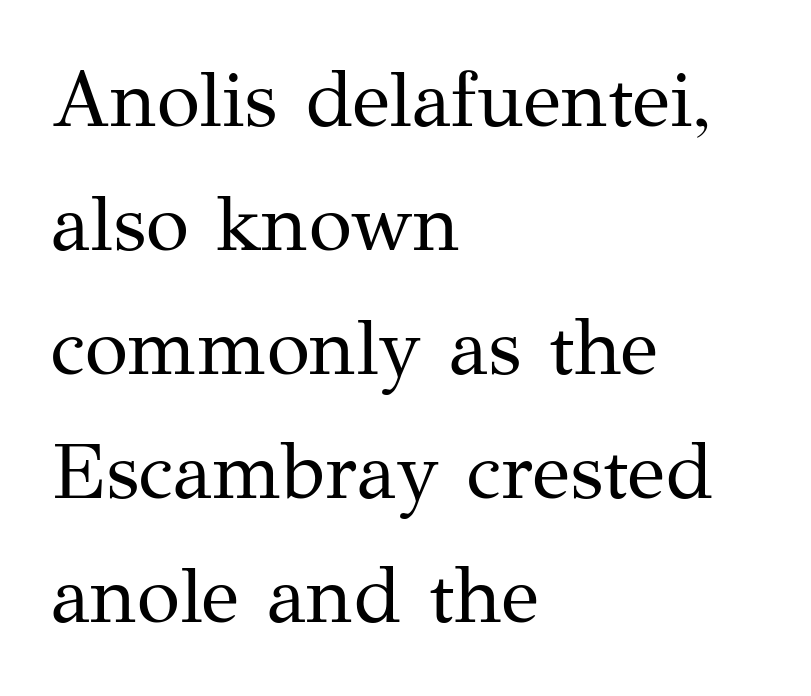
Decoration check: the copy has no underline. Teacher's note: observe the even left margin — that is flush-left alignment. Spacing verdict: proportional, widths tailored to each character. Regular leading.
